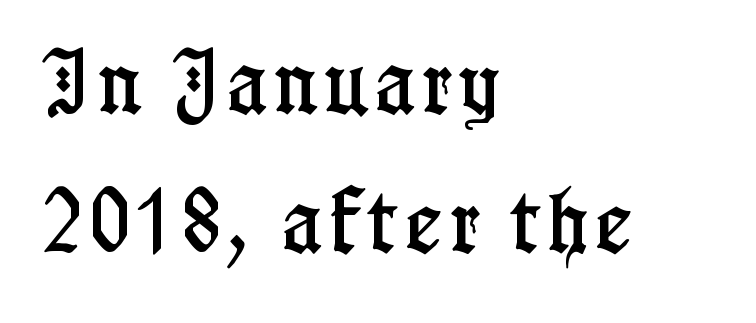
The image shows 70 px condensed serif type, upright; set left-aligned, loose line spacing (1.99x), not underlined; low stroke contrast and a medium x-height.
